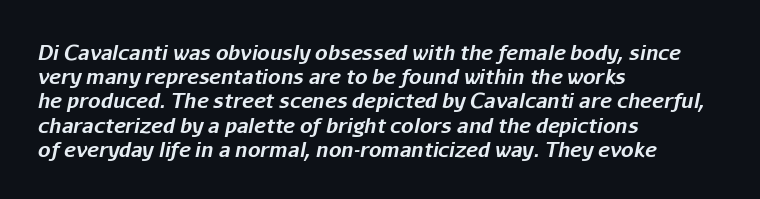
{"italic": "yes", "lean": "right", "slant_degrees": 11, "bold": "yes", "underline": "no", "align": "left", "line_spacing_ratio": 1.21, "letter_spacing": "normal", "letter_spacing_em": 0.0, "glyph_px": 20}
